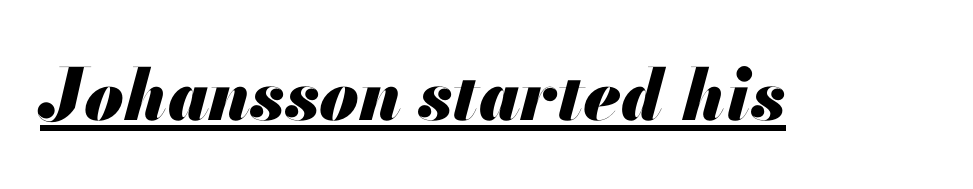
Q: Is the text bold? A: Yes.
Q: Is the text italic (slanted)? A: Yes, it leans right by about 13 degrees.
Q: Is the text underlined? A: Yes.
Q: Is the spacing between letters normal or unusually wide? A: Normal.
Q: Width (condensed, normal, or wide)? A: Normal.
Q: Stroke contrast? A: Medium.
Q: x-height? A: Small.
Q: Monospaced? A: No.
